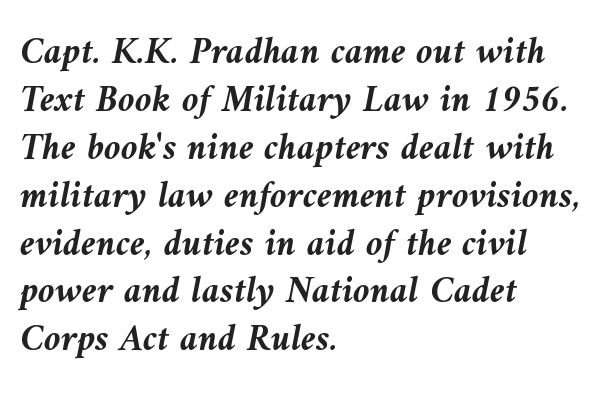
{"italic": "yes", "lean": "left", "slant_degrees": 9, "bold": "yes", "weight": "semibold", "width": "normal", "stroke_contrast": "medium", "x_height": "medium", "monospaced": "no", "underline": "no", "align": "left", "line_spacing": "normal", "line_spacing_ratio": 1.26, "letter_spacing": "normal", "letter_spacing_em": 0.0, "glyph_px": 38}
